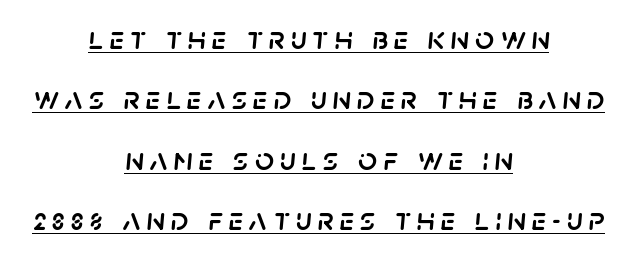
Q: Is the text italic (slanted)? A: Yes, it leans right by about 5 degrees.
Q: Is the text underlined? A: Yes.
Q: How is the paragraph aligned? A: Centered.
Q: Width (condensed, normal, or wide)? A: Normal.
Q: Stroke contrast? A: Low.
Q: x-height? A: Large.
Q: Monospaced? A: No.
